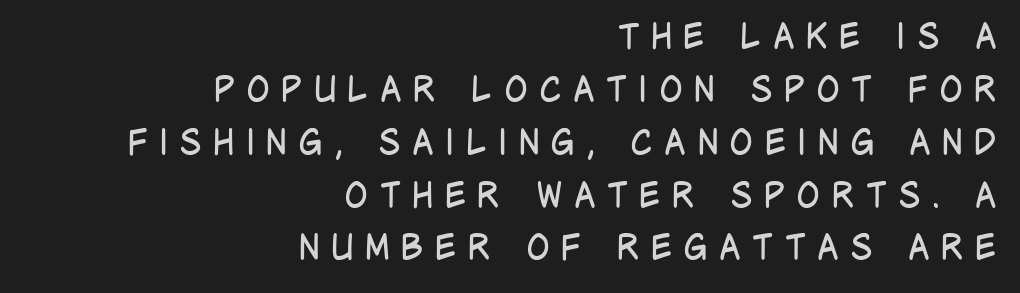
{"serif": "no", "italic": "no", "bold": "no", "weight": "regular", "width": "condensed", "stroke_contrast": "low", "x_height": "large", "monospaced": "no", "underline": "no", "align": "right", "line_spacing": "normal", "line_spacing_ratio": 1.51, "letter_spacing": "wide", "letter_spacing_em": 0.32, "glyph_px": 35}
